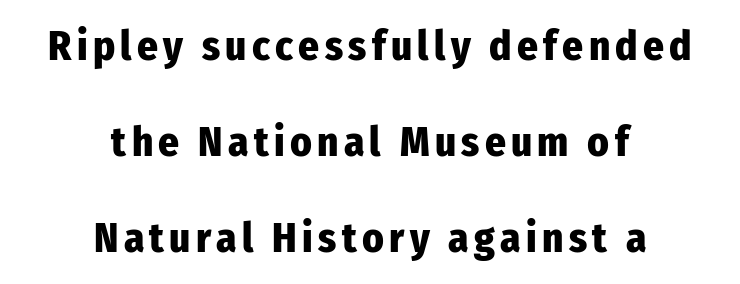
A full-strength bold gives these letters their thick strokes. Posture: upright roman. You could not count columns in this text — the font is proportionally spaced. Each new line begins a long way beneath the previous one. Is the block centered? Yes — each line is placed symmetrically about the middle.
